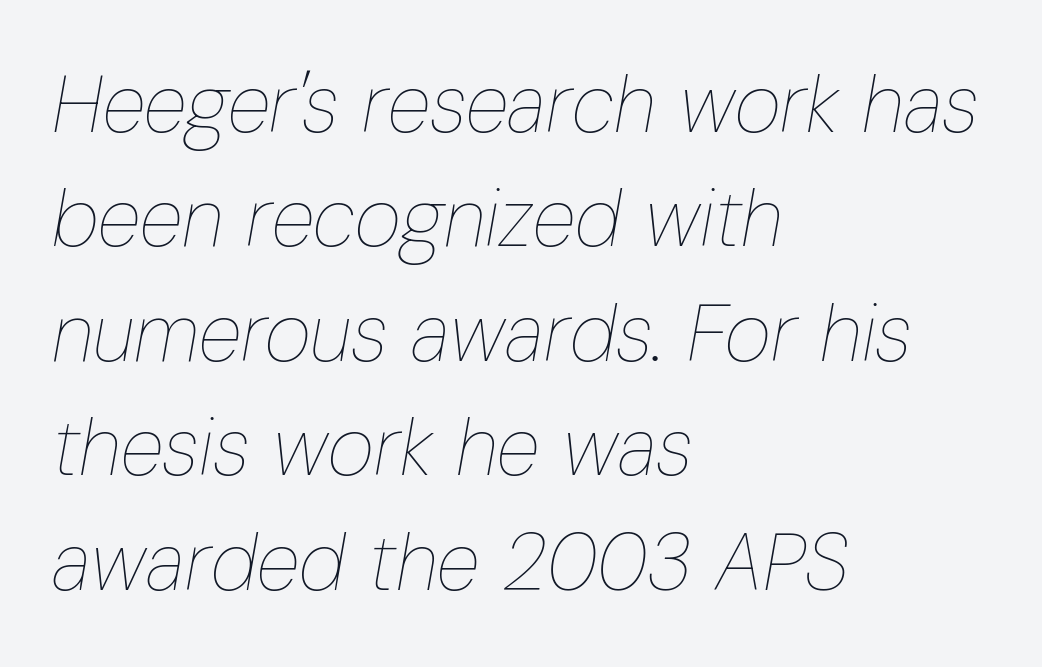
Q: Is the text bold? A: No.
Q: Is the text italic (slanted)? A: Yes, it leans right by about 10 degrees.
Q: Is the text underlined? A: No.
Q: How is the paragraph aligned? A: Left-aligned.
Q: Is the spacing between letters normal or unusually wide? A: Normal.
Q: Is the spacing between lines tight, normal or loose? A: Normal.
Q: Width (condensed, normal, or wide)? A: Condensed.
Q: Stroke contrast? A: Low.
Q: x-height? A: Medium.
Q: Monospaced? A: No.
